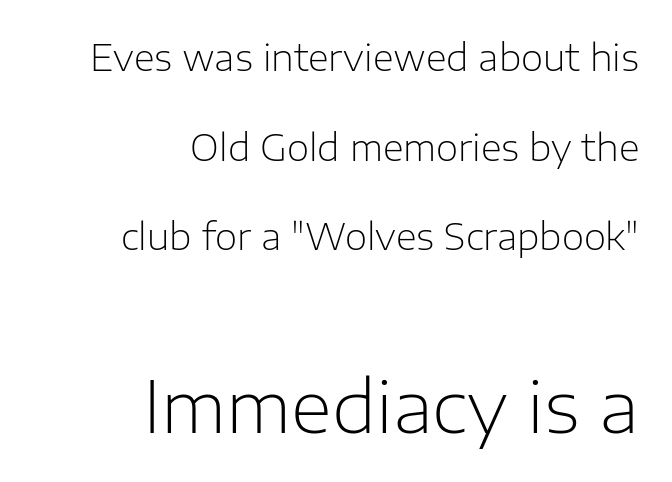
{"serif": "no", "italic": "no", "bold": "no", "weight": "light", "width": "normal", "stroke_contrast": "low", "x_height": "medium", "monospaced": "no", "underline": "no", "align": "right", "line_spacing": "loose", "line_spacing_ratio": 2.49, "letter_spacing": "normal", "letter_spacing_em": 0.0, "larger_block": "second", "size_ratio": 1.97, "glyph_px": 71}
